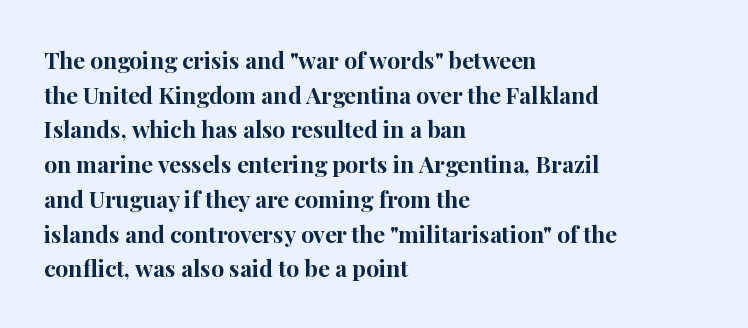
The image shows 23 px bold type, upright; set left-aligned, normal line spacing (1.51x), normal letter spacing, not underlined.
